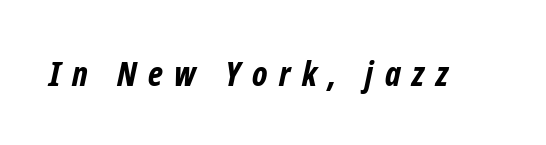
Q: Is the text bold? A: Yes.
Q: Is the typeface a serif or a sans-serif typeface? A: Sans-serif.
Q: Is the text underlined? A: No.
Q: Is the spacing between letters normal or unusually wide? A: Unusually wide.
Q: Width (condensed, normal, or wide)? A: Condensed.
Q: Stroke contrast? A: Low.
Q: x-height? A: Medium.
Q: Monospaced? A: No.
